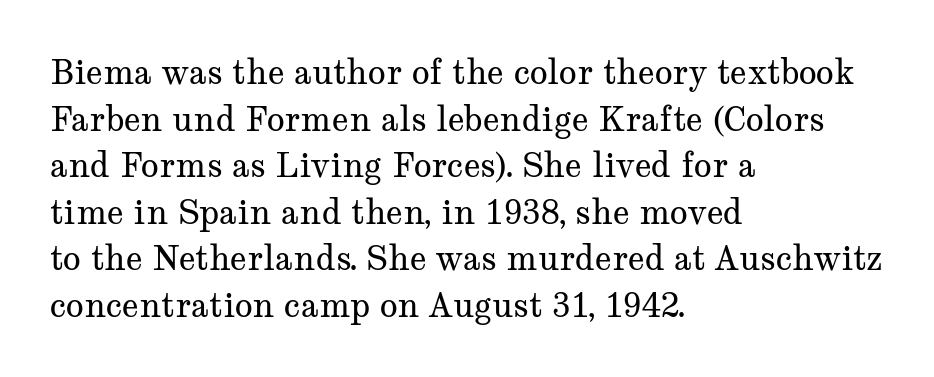
{"serif": "yes", "italic": "no", "bold": "no", "weight": "regular", "width": "wide", "stroke_contrast": "medium", "x_height": "medium", "monospaced": "no", "underline": "no", "align": "left", "line_spacing": "normal", "line_spacing_ratio": 1.41, "letter_spacing": "normal", "letter_spacing_em": 0.0, "glyph_px": 33}
